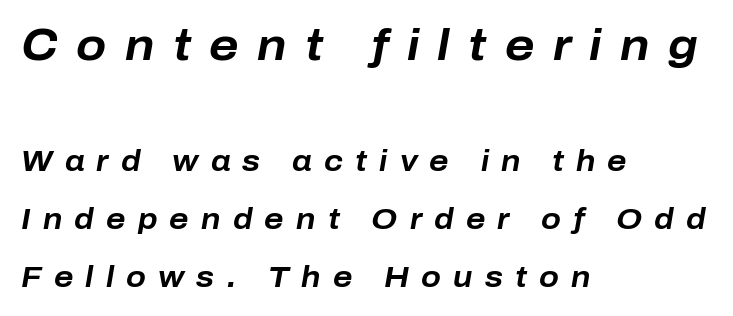
{"italic": "yes", "lean": "right", "slant_degrees": 10, "bold": "yes", "weight": "bold", "width": "normal", "stroke_contrast": "low", "x_height": "medium", "monospaced": "no", "underline": "no", "align": "left", "line_spacing": "loose", "line_spacing_ratio": 2.01, "letter_spacing": "wide", "letter_spacing_em": 0.42, "larger_block": "first", "size_ratio": 1.52, "glyph_px": 44}
